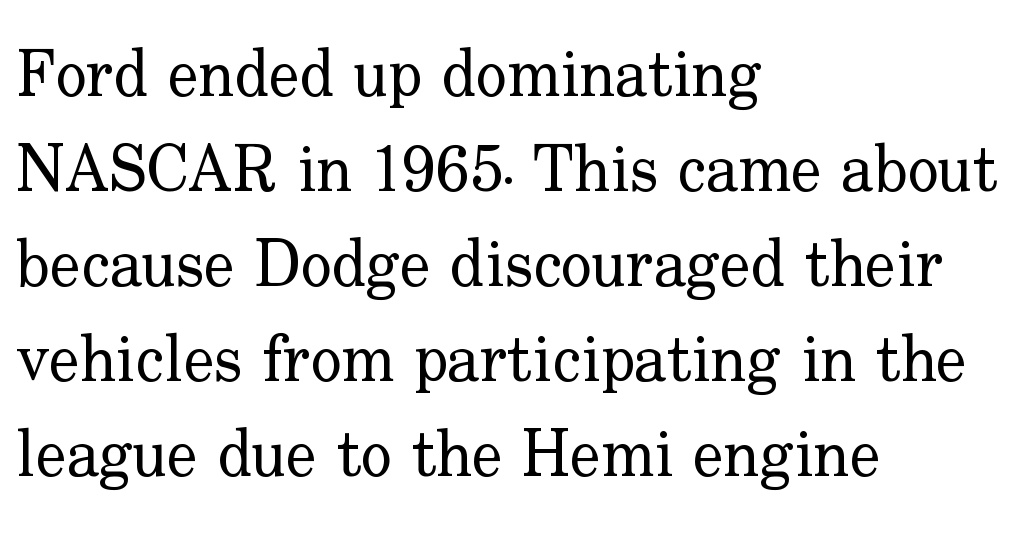
The typesetter chose a ragged-right arrangement here. Regarding serifs, this sample has them. The gap between lines stays unmarked. Vertical stems look standard width or narrower in stroke. Students, observe: this is what conventionally led text looks like.
